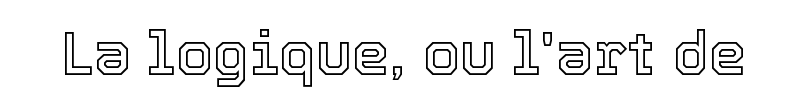
Q: Is the text italic (slanted)? A: No, it is upright.
Q: Is the text underlined? A: No.
Q: Is the spacing between letters normal or unusually wide? A: Normal.
Q: Width (condensed, normal, or wide)? A: Normal.
Q: x-height? A: Medium.
Q: Monospaced? A: No.
